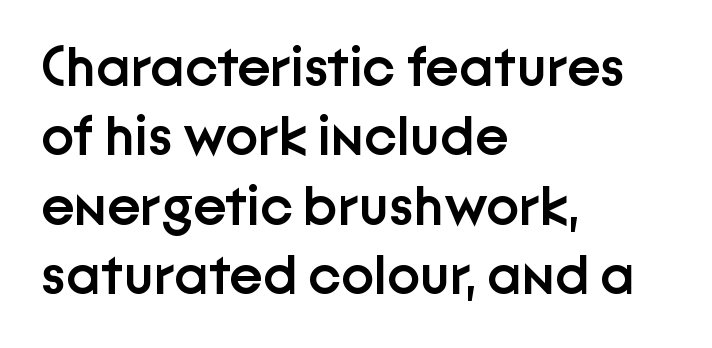
Q: Is the text bold? A: Semi-bold.
Q: Is the text italic (slanted)? A: No, it is upright.
Q: Is the typeface a serif or a sans-serif typeface? A: Sans-serif.
Q: Is the text underlined? A: No.
Q: How is the paragraph aligned? A: Left-aligned.
Q: Is the spacing between letters normal or unusually wide? A: Normal.
Q: Width (condensed, normal, or wide)? A: Normal.
Q: Stroke contrast? A: Low.
Q: x-height? A: Medium.
Q: Monospaced? A: No.
